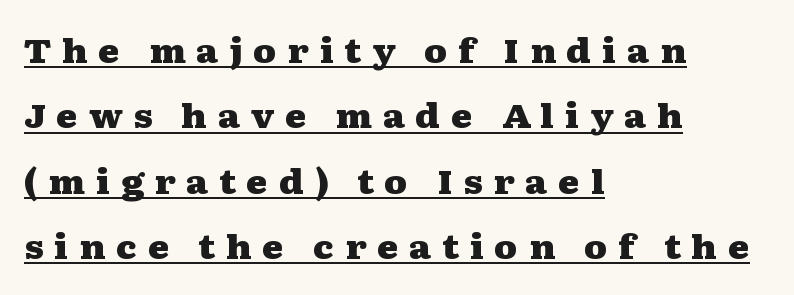
{"serif": "yes", "italic": "no", "bold": "yes", "weight": "heavy", "width": "wide", "stroke_contrast": "medium", "x_height": "medium", "monospaced": "no", "underline": "yes", "align": "left", "line_spacing": "loose", "line_spacing_ratio": 1.98, "letter_spacing": "wide", "letter_spacing_em": 0.32, "glyph_px": 33}
